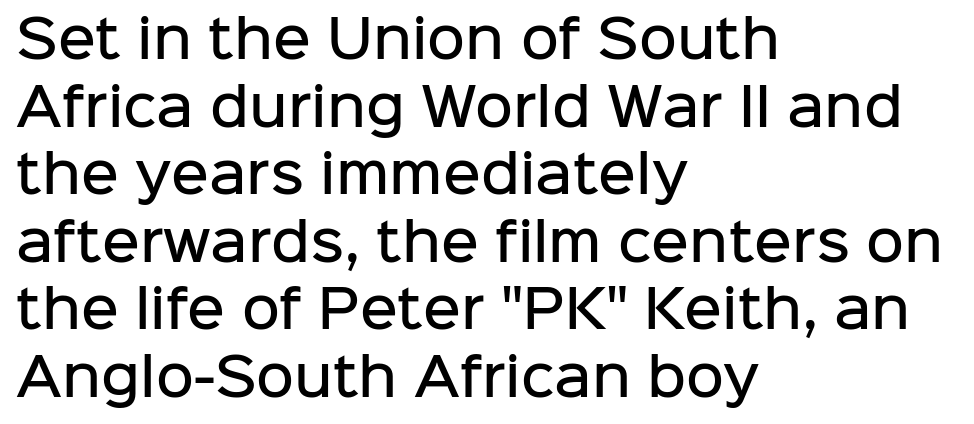
The image shows 52 px semibold sans-serif type, upright; set left-aligned, normal line spacing (1.3x), normal letter spacing, not underlined; low stroke contrast and a medium x-height.
